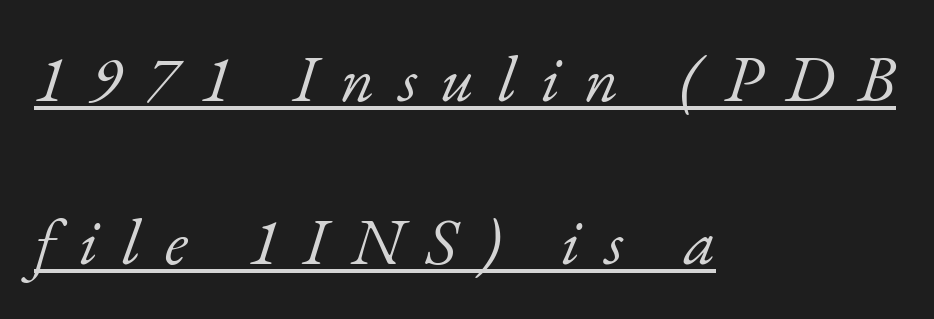
{"serif": "yes", "italic": "yes", "lean": "right", "slant_degrees": 17, "bold": "no", "weight": "light", "width": "normal", "stroke_contrast": "low", "x_height": "small", "monospaced": "no", "underline": "yes", "align": "left", "line_spacing": "loose", "line_spacing_ratio": 2.47, "letter_spacing": "wide", "letter_spacing_em": 0.36, "glyph_px": 66}
